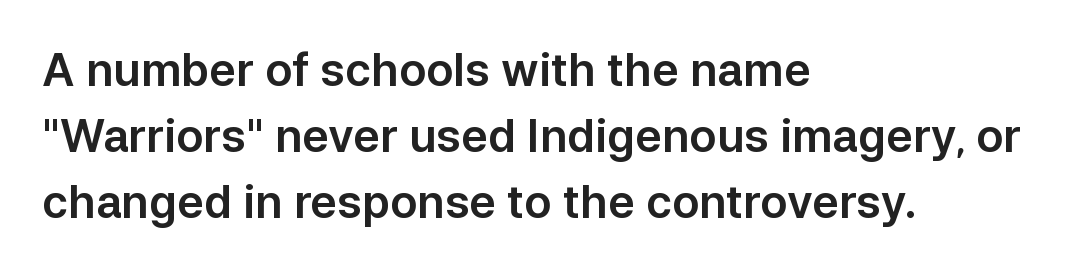
The image shows 45 px sans-serif type, upright; set left-aligned, normal line spacing (1.47x), normal letter spacing, not underlined; low stroke contrast and a medium x-height.
